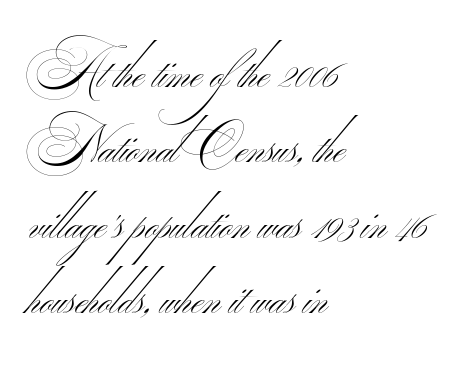
The image shows 51 px thin, wide sans-serif type; set left-aligned, normal line spacing (1.48x), normal letter spacing, not underlined; medium stroke contrast.
